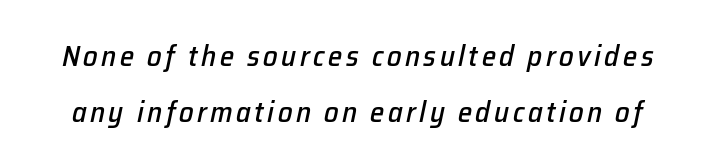
The rendering applies a slant to the glyphs. Quick note: interline space is abundant. Is this a fixed-width face? No — the glyphs have proportional, varying widths. Glance below the letters and you will spot only blank space.
